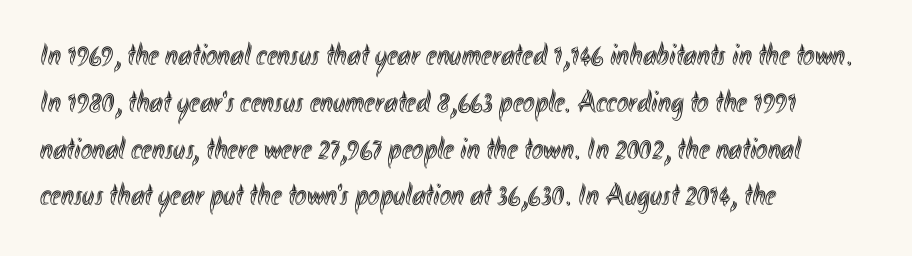
The image shows 31 px condensed type; set left-aligned, normal line spacing (1.51x), normal letter spacing, not underlined; a small x-height.
